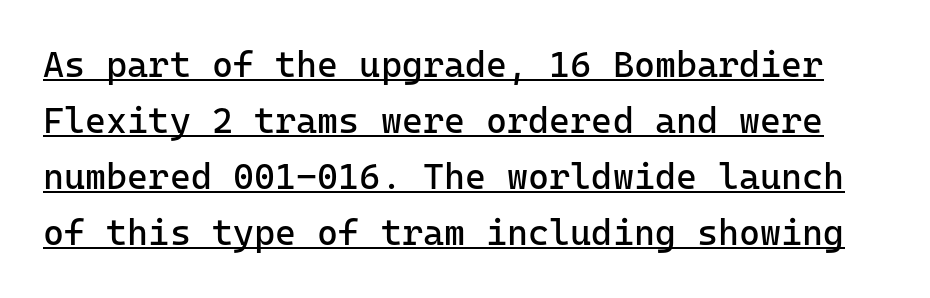
{"serif": "no", "italic": "no", "bold": "no", "weight": "regular", "width": "normal", "stroke_contrast": "low", "x_height": "medium", "monospaced": "yes", "underline": "yes", "line_spacing": "normal", "line_spacing_ratio": 1.56, "letter_spacing": "normal", "letter_spacing_em": 0.0, "glyph_px": 36}
